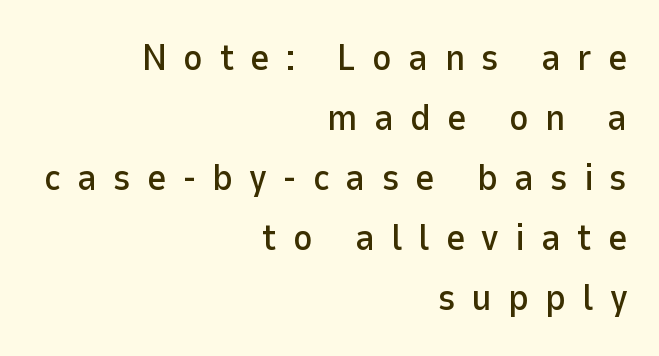
Q: Is the text italic (slanted)? A: No, it is upright.
Q: Is the typeface a serif or a sans-serif typeface? A: Sans-serif.
Q: Is the text underlined? A: No.
Q: How is the paragraph aligned? A: Right-aligned.
Q: Is the spacing between letters normal or unusually wide? A: Unusually wide.
Q: Is the spacing between lines tight, normal or loose? A: Normal.
Q: Width (condensed, normal, or wide)? A: Normal.
Q: Stroke contrast? A: Low.
Q: x-height? A: Medium.
Q: Monospaced? A: No.
